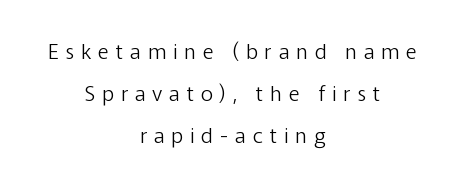
The type sits square on the baseline with zero lean. Successive baselines arrive slowly, with a big drop between each. Look at the tracking — it's clearly loosened, letters drifting apart. The lines are quadded center. The string is rendered with underlining switched off. The font sits on the lighter half of the weight spectrum, regular included.
